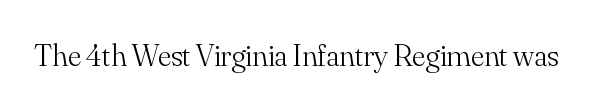
The typeface chosen for these lines features serifs. Each letter keeps its own natural width here, so spacing adapts to shape. This is roman type, the default non-slanted kind. The cut favours lightness, reaching ordinary text weight at its darkest. Check the space under the baseline: it is left empty. Tracking here is standard; glyphs follow each other at the usual distance.
